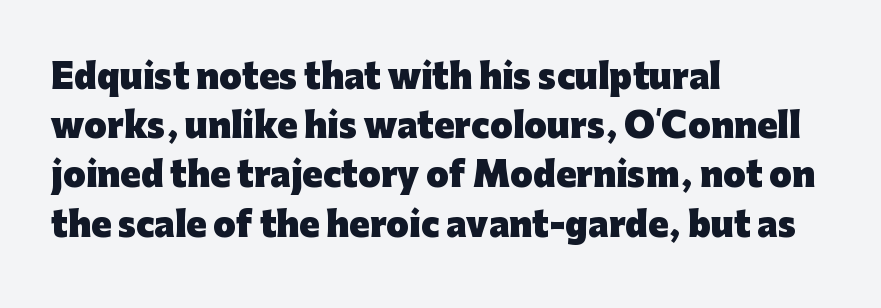
The image shows 33 px heavy sans-serif type, upright; set left-aligned, normal line spacing (1.49x), normal letter spacing, not underlined; low stroke contrast and a medium x-height.
